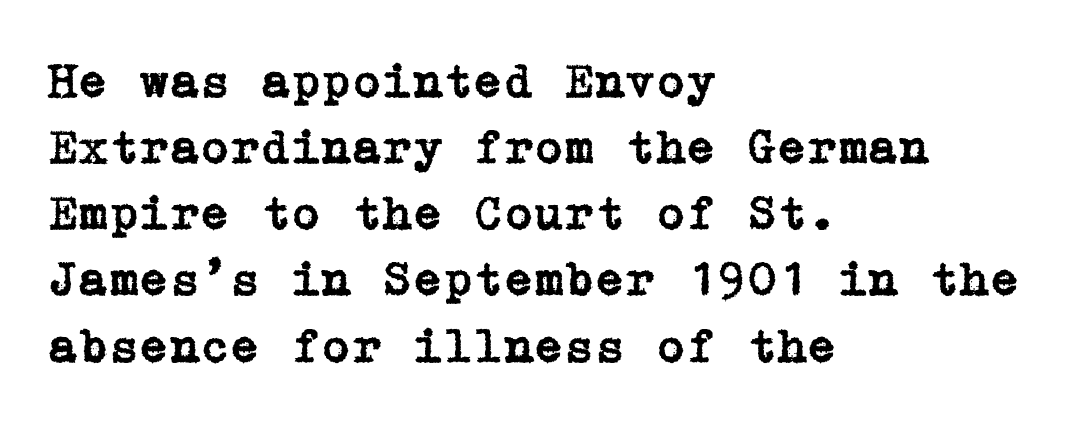
{"serif": "yes", "italic": "no", "width": "normal", "stroke_contrast": "low", "x_height": "medium", "underline": "no", "align": "left", "line_spacing": "normal", "line_spacing_ratio": 1.35, "letter_spacing": "normal", "letter_spacing_em": 0.0, "glyph_px": 49}
